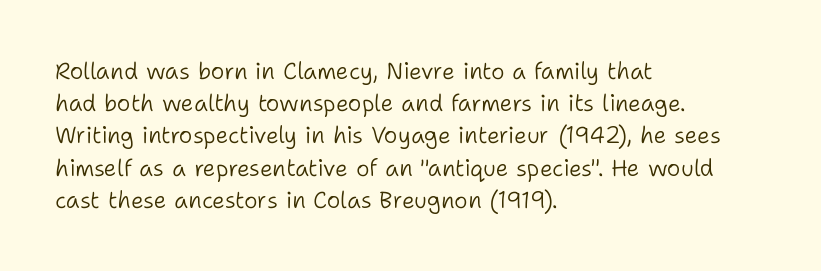
Regarding leading, the lines here are spaced in the standard way. The setting favours the left margin, as ordinary paragraphs usually do. The typeface has the unassuming heft of standard copy or less. The tracking reads as untouched default to a designer's eye. Type without underlining. Vertical strokes here are truly vertical.
